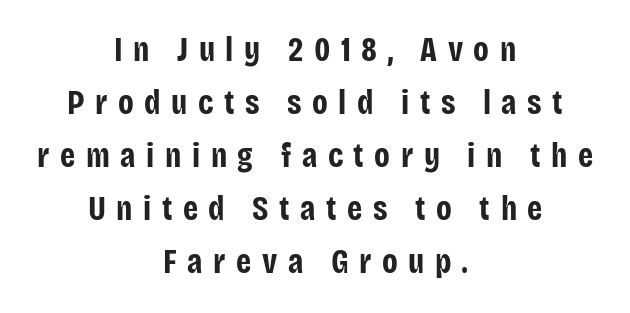
This sample has the flowing, uneven cadence of proportional lettering. The space directly below the letters is spotless. A typesetter would label this face a sans. Horizontally, the lines are justified to the midpoint only. Heavy-handed strokes throughout: this text is bold. Does the lettering tilt? It doesn't — this is upright.
